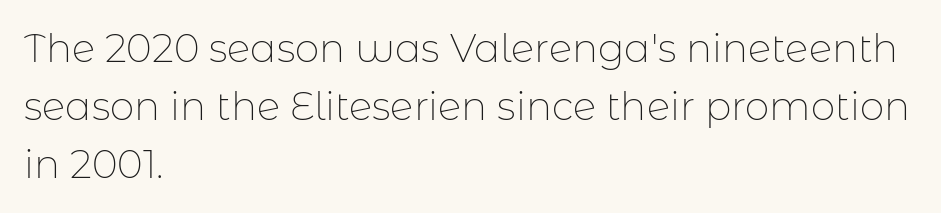
{"serif": "no", "italic": "no", "bold": "no", "weight": "thin", "width": "normal", "stroke_contrast": "low", "x_height": "medium", "monospaced": "no", "underline": "no", "align": "left", "line_spacing": "normal", "line_spacing_ratio": 1.49, "letter_spacing": "normal", "letter_spacing_em": 0.0, "glyph_px": 39}
